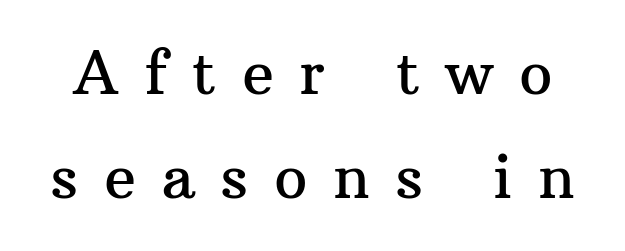
Notice how the stems are strictly vertical — no italics here. The space beneath each line is pristine and unruled. The face used here is seriffed, in the tradition of book romans. The horizontal fit of the characters is loose and conspicuously gappy. Proportional: the letters do not fall into vertical columns.
